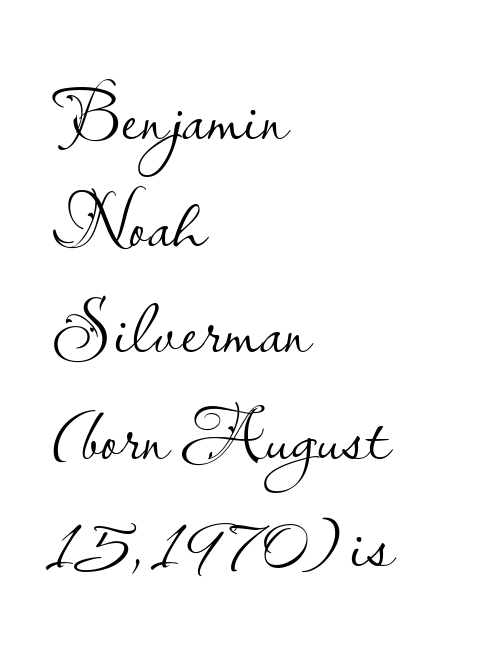
The text block is weighted toward the left margin, trailing off unevenly rightward. The passage shown is typed in a proportional face where columns would drift. This is not heavy type; no bold has been used. Quick note: interline space is typical. Descenders are the only things crossing below the line.
